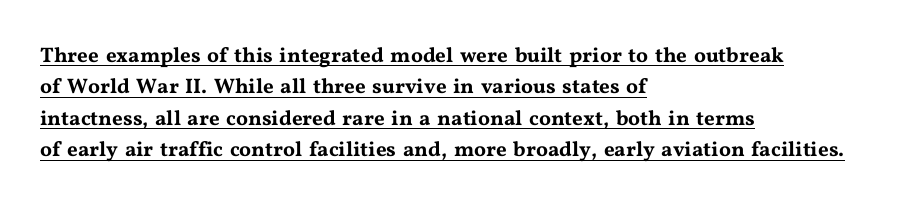
{"italic": "no", "underline": "yes", "align": "left", "line_spacing": "normal", "line_spacing_ratio": 1.5, "letter_spacing": "normal", "letter_spacing_em": 0.0, "glyph_px": 21}
